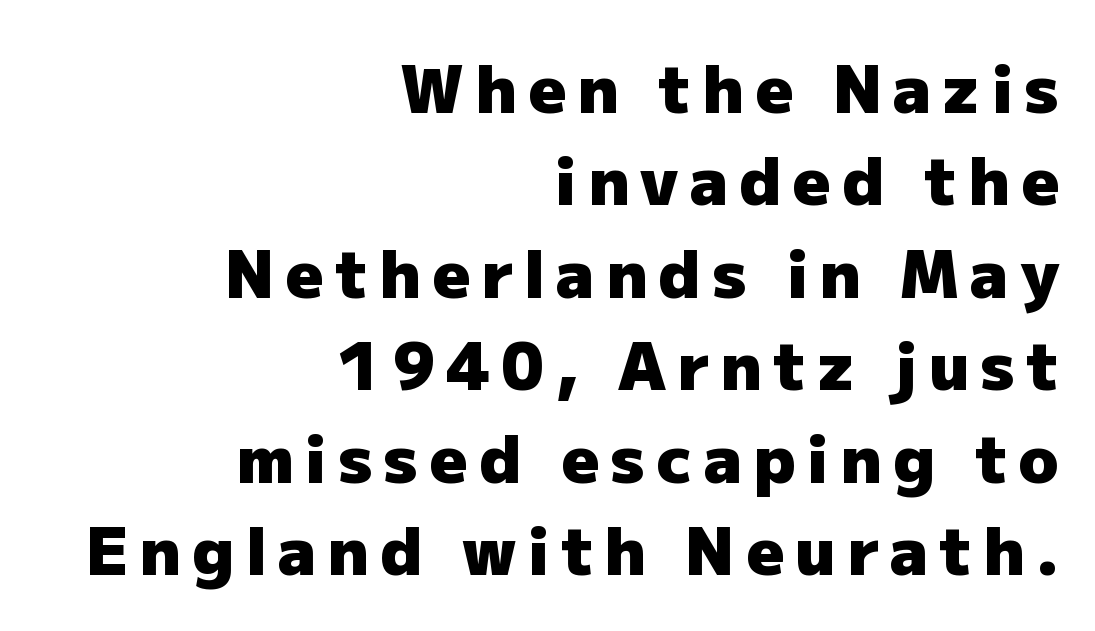
The image shows 66 px heavy sans-serif type, upright; set right-aligned, normal line spacing (1.4x), not underlined; low stroke contrast and a medium x-height.
